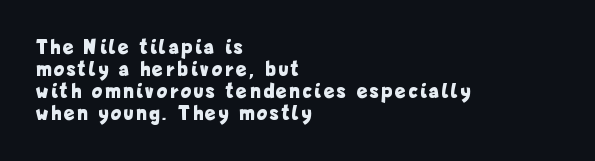
{"italic": "no", "bold": "yes", "underline": "no", "align": "left", "line_spacing": "tight", "line_spacing_ratio": 1.04, "glyph_px": 21}
